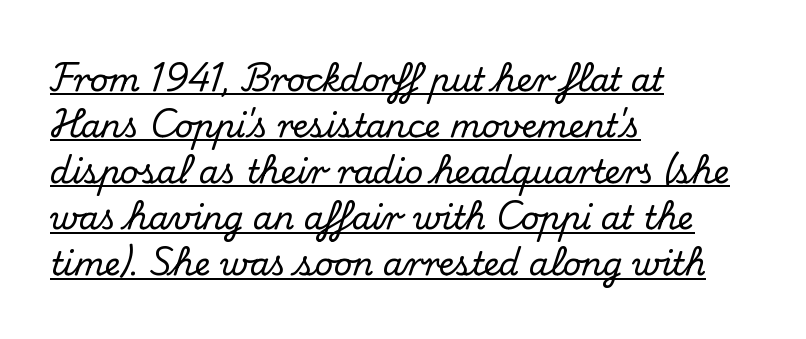
Q: Is the text italic (slanted)? A: Yes.
Q: Is the typeface a serif or a sans-serif typeface? A: Serif.
Q: Is the text underlined? A: Yes.
Q: How is the paragraph aligned? A: Left-aligned.
Q: Is the spacing between letters normal or unusually wide? A: Normal.
Q: Is the spacing between lines tight, normal or loose? A: Normal.
Q: Width (condensed, normal, or wide)? A: Normal.
Q: Stroke contrast? A: Medium.
Q: x-height? A: Small.
Q: Monospaced? A: No.
